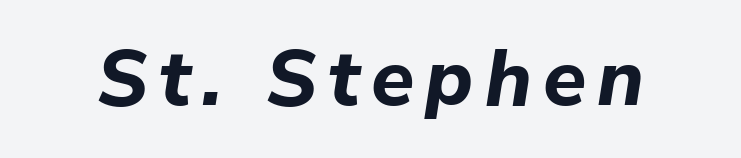
{"italic": "yes", "lean": "right", "slant_degrees": 9, "bold": "yes", "weight": "bold", "width": "normal", "stroke_contrast": "low", "x_height": "medium", "monospaced": "no", "underline": "no", "glyph_px": 79}
